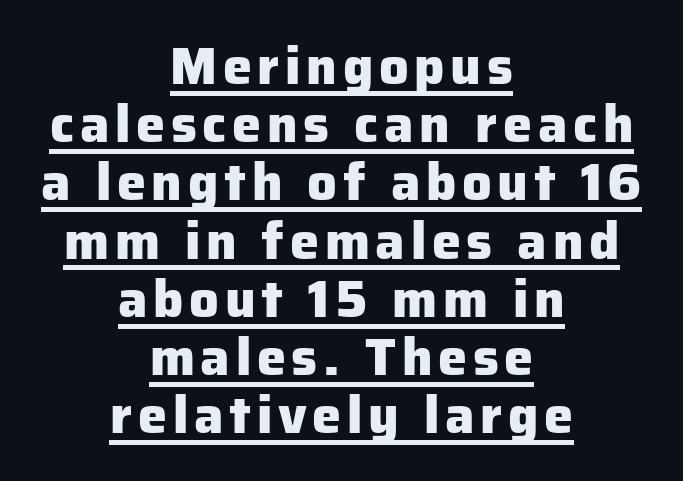
Check the space under the baseline: a stroke is drawn there. Short and long lines alike share a common midpoint. The sample has been set heavy, in full bold. Does the lettering tilt? It doesn't — this is upright.
